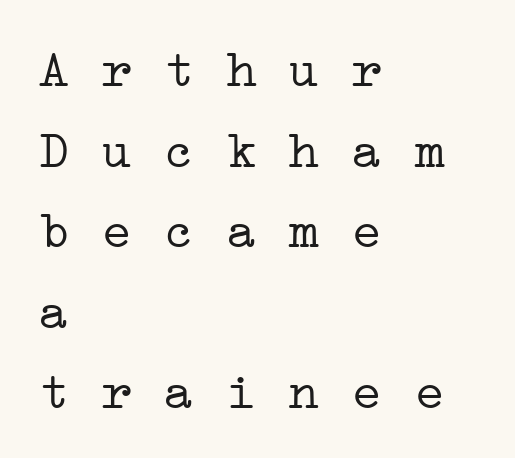
No chunkiness to these letters — they're not bold. Leading: standard. The type family on display is of the serif kind. Does extra space separate the letters? No, they use regular spacing.
